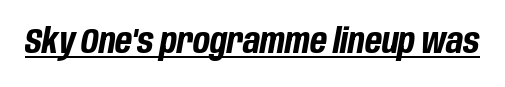
The font's italic variant was chosen for this text. A rule runs beneath these lines of type. Emphasis by weight is at full strength: bold. Looks like regular typesetting: each glyph gets only the width it needs. The letterforms sit shoulder to shoulder at normal distance.
